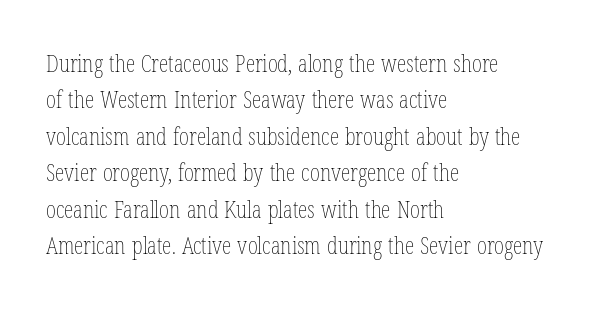
{"italic": "no", "bold": "no", "underline": "no", "align": "left", "line_spacing": "normal", "line_spacing_ratio": 1.52, "letter_spacing": "normal", "letter_spacing_em": 0.0, "glyph_px": 24}
